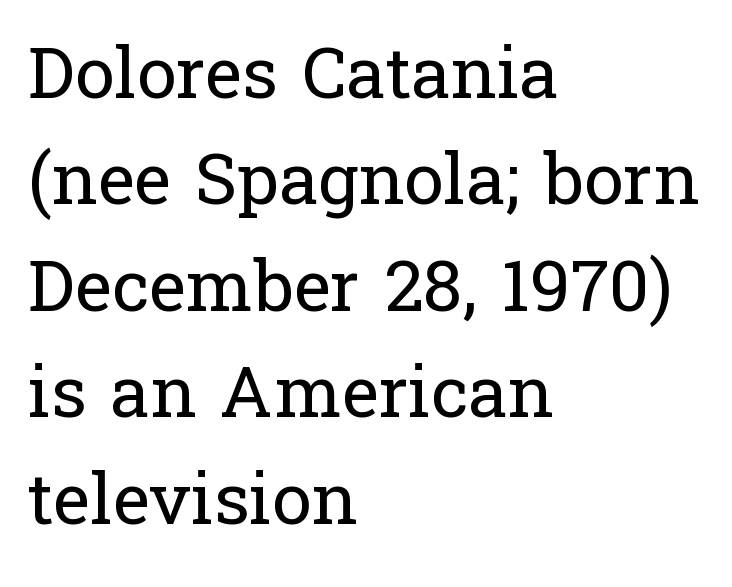
The text was rendered using a seriffed face with decorative stroke endings. Nobody touched the tracking dial on this one. If you measured baseline to baseline, you'd find a middling distance. A typesetter would call this proportional, since set widths differ per character. Short and long lines alike share a common starting point at left.
